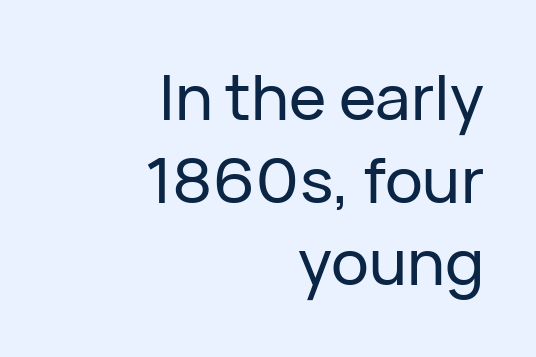
Students, observe: this is what conventionally led text looks like. This sample uses an upright cut, with every glyph sitting square on the baseline. Between one letter and the next there's only the usual sliver of space. Plain, unruled lines of type. The rendering uses natural spacing where letterforms have individual widths. This sample uses a sans-serif face.
